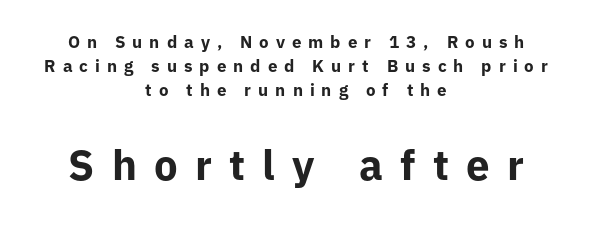
{"serif": "no", "italic": "no", "bold": "yes", "weight": "bold", "width": "normal", "stroke_contrast": "low", "x_height": "medium", "monospaced": "no", "underline": "no", "align": "center", "line_spacing": "normal", "line_spacing_ratio": 1.41, "letter_spacing": "wide", "letter_spacing_em": 0.41, "larger_block": "second", "size_ratio": 2.47, "glyph_px": 42}
